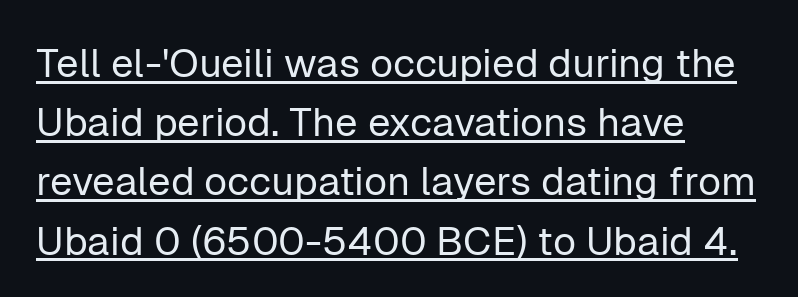
{"serif": "no", "italic": "no", "bold": "no", "weight": "regular", "width": "normal", "stroke_contrast": "low", "x_height": "medium", "monospaced": "no", "underline": "yes", "align": "left", "line_spacing": "normal", "line_spacing_ratio": 1.48, "letter_spacing": "normal", "letter_spacing_em": 0.0, "glyph_px": 40}
